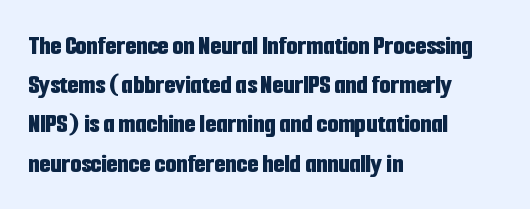
The image shows 28 px bold, condensed sans-serif type, upright; set left-aligned, normal line spacing (1.4x), normal letter spacing, not underlined; low stroke contrast and a medium x-height.
